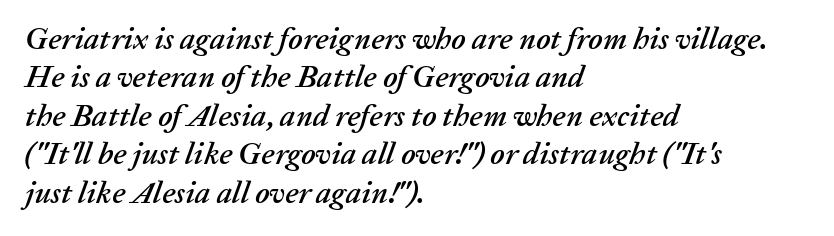
{"italic": "yes", "lean": "right", "slant_degrees": 20, "width": "normal", "stroke_contrast": "low", "x_height": "medium", "monospaced": "no", "underline": "no", "align": "left", "line_spacing_ratio": 1.24, "letter_spacing": "normal", "letter_spacing_em": 0.0, "glyph_px": 31}
